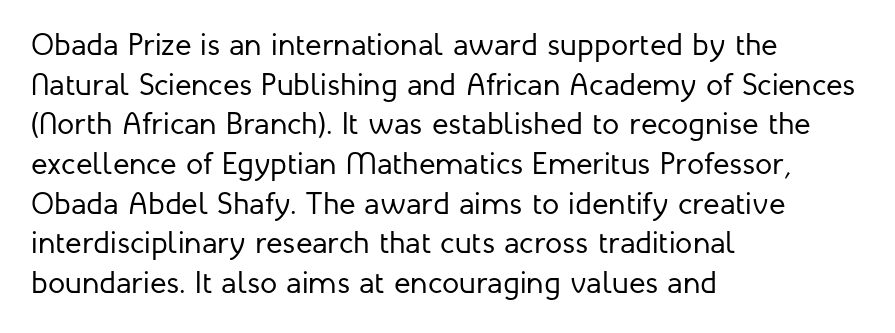
The image shows 31 px regular-weight sans-serif type, upright; set left-aligned, normal line spacing (1.28x), normal letter spacing, not underlined; low stroke contrast and a medium x-height.
